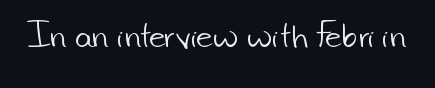
Look at the tracking — it's just the regular setting, nothing added. Compared with a typical body face, this is equally light or lighter still. In terms of letterform style, serifs are entirely absent. Anything drawn beneath the words? Only blank space.
